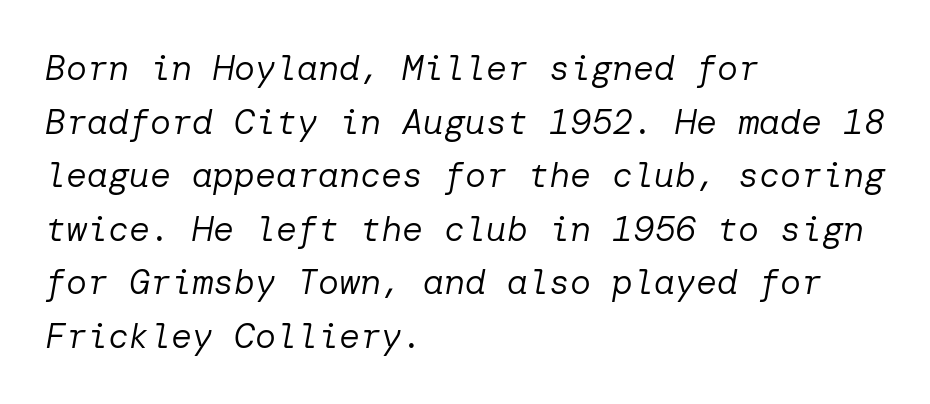
{"italic": "yes", "lean": "right", "slant_degrees": 10, "bold": "no", "weight": "regular", "width": "normal", "stroke_contrast": "low", "x_height": "medium", "underline": "no", "align": "left", "line_spacing": "normal", "line_spacing_ratio": 1.53, "letter_spacing": "normal", "letter_spacing_em": 0.0, "glyph_px": 35}
